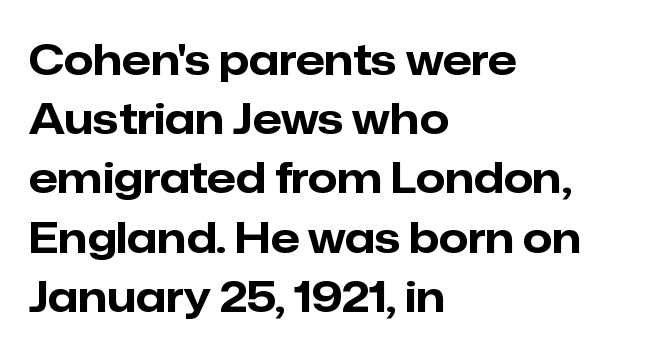
Upright lettering throughout. Look at the bottom of the vertical strokes: they stop flat, with no serifs. Which margin do the lines hug? The left one — the right edge is uneven. Weight: bold.
